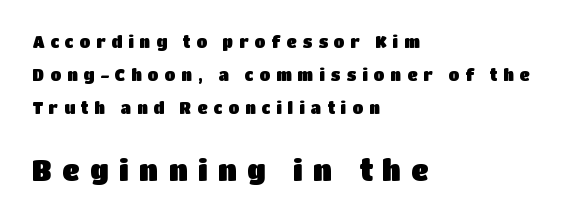
The image shows 28 px sans-serif type, upright; set left-aligned, loose line spacing (2.06x), unusually wide letter spacing (+0.37 em), not underlined; the second (bottom) block is 1.75x larger; low stroke contrast and a large x-height.
